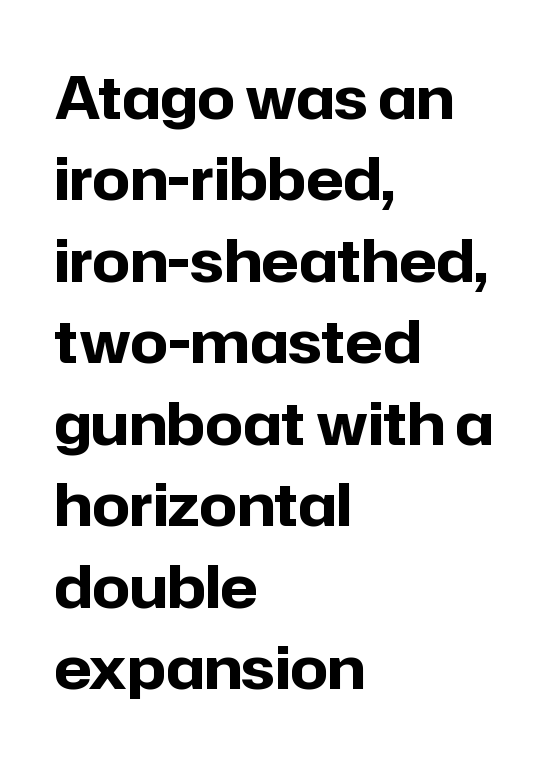
{"serif": "no", "italic": "no", "bold": "yes", "weight": "bold", "width": "normal", "stroke_contrast": "low", "x_height": "medium", "monospaced": "no", "underline": "no", "align": "left", "line_spacing": "normal", "line_spacing_ratio": 1.38, "letter_spacing": "normal", "letter_spacing_em": 0.0, "glyph_px": 59}
